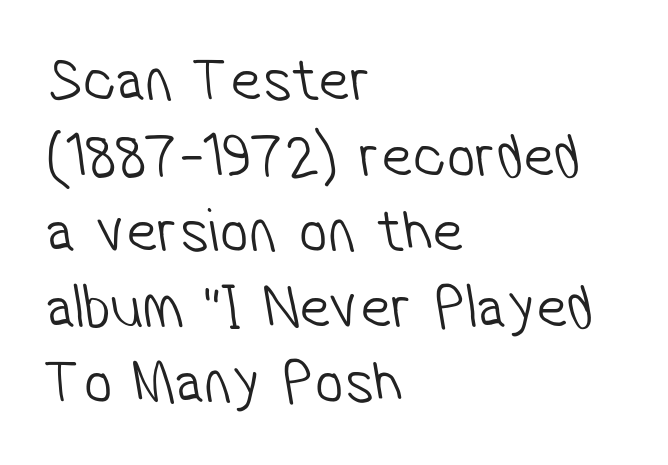
Q: Is the text bold? A: No.
Q: Is the typeface a serif or a sans-serif typeface? A: Sans-serif.
Q: Is the text underlined? A: No.
Q: How is the paragraph aligned? A: Left-aligned.
Q: Is the spacing between letters normal or unusually wide? A: Normal.
Q: Width (condensed, normal, or wide)? A: Condensed.
Q: Stroke contrast? A: Low.
Q: x-height? A: Medium.
Q: Monospaced? A: No.
